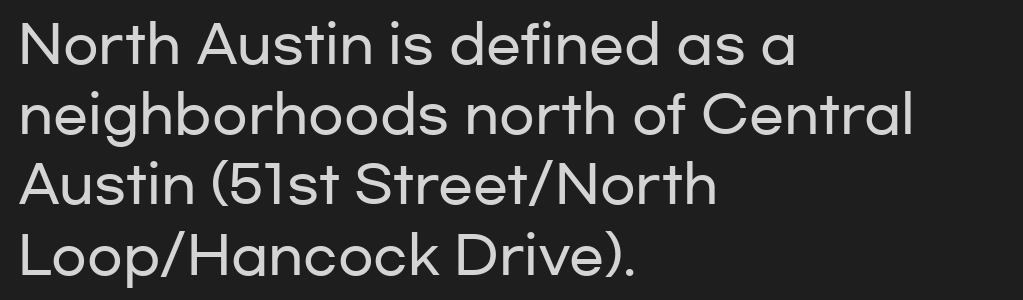
Notice how the passage keeps a crisp vertical edge on the left only. It's the straight-up-and-down kind of type. The foot of each line stays bare and open. The designer went with a sans here, leaving each stem footless.
